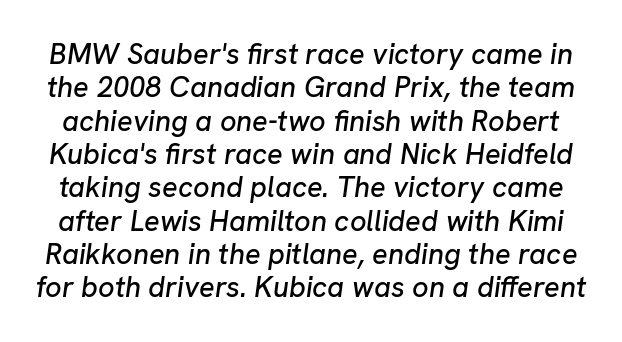
{"italic": "yes", "lean": "right", "slant_degrees": 8, "width": "normal", "stroke_contrast": "low", "x_height": "medium", "monospaced": "no", "underline": "no", "line_spacing": "tight", "line_spacing_ratio": 1.15, "letter_spacing": "normal", "letter_spacing_em": 0.0, "glyph_px": 29}
